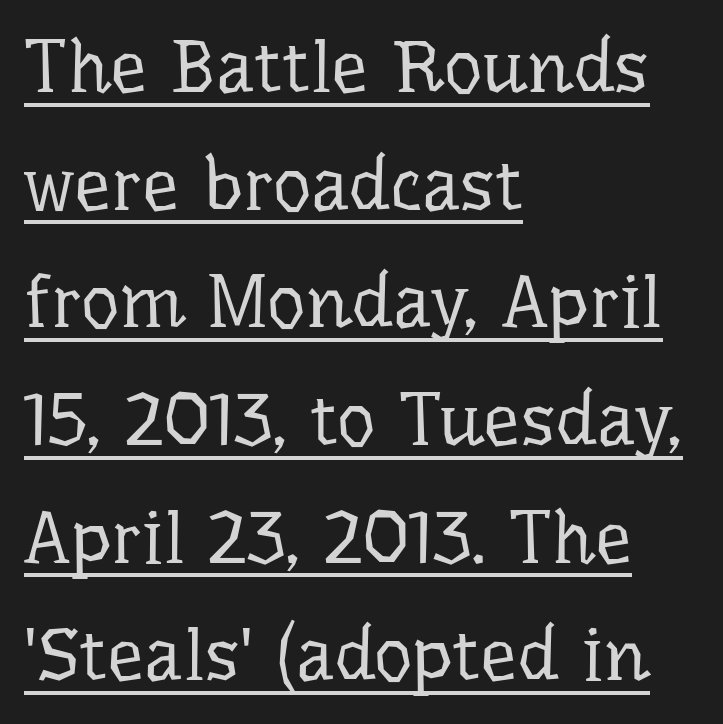
The image shows 74 px regular-weight serif type, upright; set left-aligned, normal line spacing (1.59x), normal letter spacing, underlined; low stroke contrast and a medium x-height.
